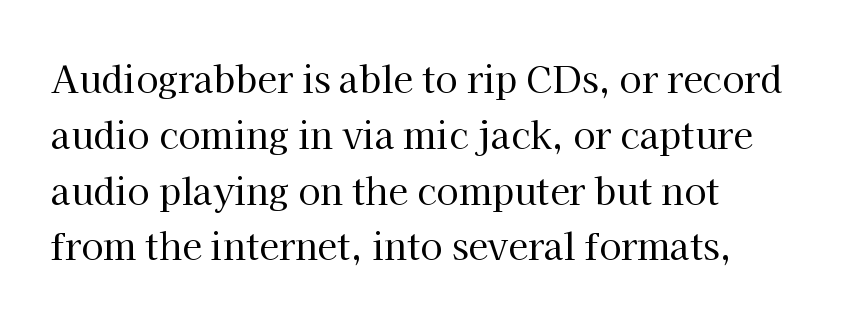
Posture: straight, roman, zero tilt. The letterforms sit shoulder to shoulder at normal distance. Is there much room between lines? A standard amount, neither cramped nor airy. Heaviness? Minimal to ordinary, like unemphasized prose.
